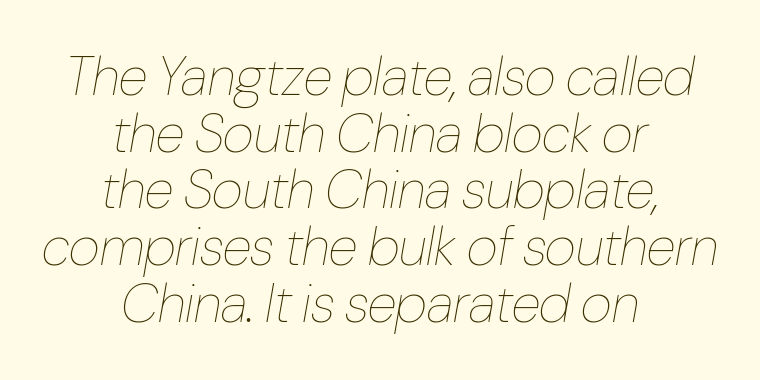
Q: Is the text bold? A: No.
Q: Is the text italic (slanted)? A: Yes, it leans right by about 10 degrees.
Q: Is the text underlined? A: No.
Q: How is the paragraph aligned? A: Centered.
Q: Is the spacing between letters normal or unusually wide? A: Normal.
Q: Is the spacing between lines tight, normal or loose? A: Tight.
Q: Width (condensed, normal, or wide)? A: Condensed.
Q: Stroke contrast? A: Low.
Q: x-height? A: Medium.
Q: Monospaced? A: No.
